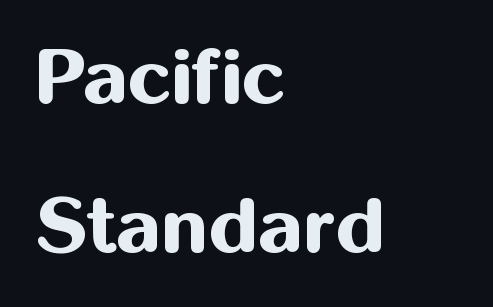
Q: Is the text bold? A: Yes.
Q: Is the text italic (slanted)? A: No, it is upright.
Q: Is the typeface a serif or a sans-serif typeface? A: Sans-serif.
Q: Is the text underlined? A: No.
Q: How is the paragraph aligned? A: Left-aligned.
Q: Is the spacing between letters normal or unusually wide? A: Normal.
Q: Width (condensed, normal, or wide)? A: Normal.
Q: Stroke contrast? A: Medium.
Q: x-height? A: Medium.
Q: Monospaced? A: No.
